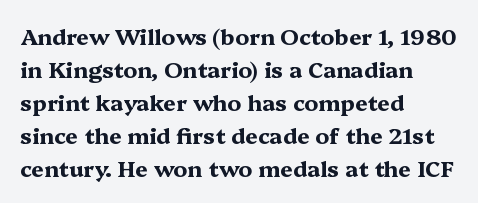
You'd pick this weight for a headline — it's a proper bold. The lettering holds an erect, upright posture throughout. Glance below the letters and you will spot only blank space. Layout note: lines flush left. Characters follow at the spacing the type designer built in. These lines sit exactly where default settings would place them.
